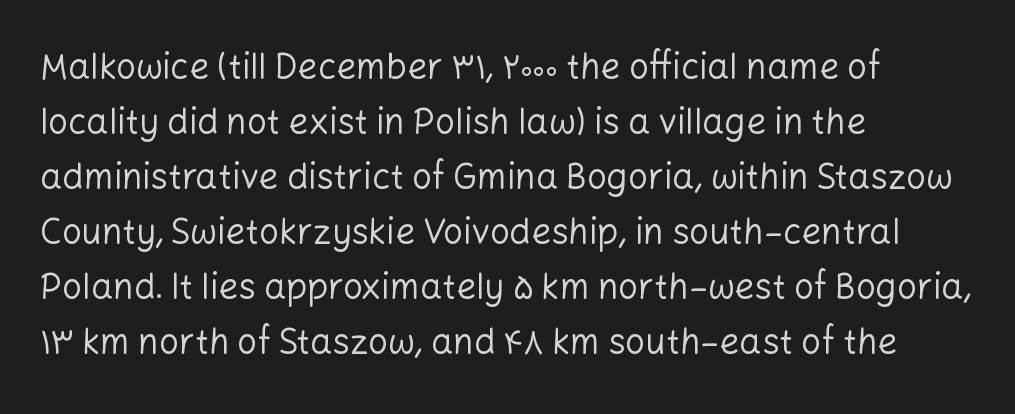
Q: Is the text bold? A: No.
Q: Is the text italic (slanted)? A: No, it is upright.
Q: Is the typeface a serif or a sans-serif typeface? A: Sans-serif.
Q: Is the text underlined? A: No.
Q: How is the paragraph aligned? A: Left-aligned.
Q: Is the spacing between letters normal or unusually wide? A: Normal.
Q: Is the spacing between lines tight, normal or loose? A: Normal.
Q: Width (condensed, normal, or wide)? A: Normal.
Q: Stroke contrast? A: Low.
Q: x-height? A: Medium.
Q: Monospaced? A: No.
